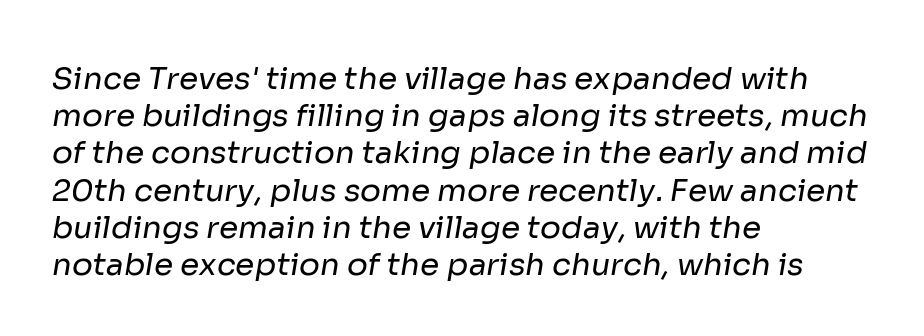
Q: Is the text bold? A: No.
Q: Is the typeface a serif or a sans-serif typeface? A: Sans-serif.
Q: Is the text underlined? A: No.
Q: How is the paragraph aligned? A: Left-aligned.
Q: Is the spacing between letters normal or unusually wide? A: Normal.
Q: Width (condensed, normal, or wide)? A: Normal.
Q: Stroke contrast? A: Low.
Q: x-height? A: Medium.
Q: Monospaced? A: No.
